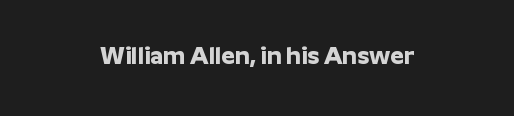
Q: Is the text bold? A: Yes.
Q: Is the text italic (slanted)? A: No, it is upright.
Q: Is the text underlined? A: No.
Q: How is the paragraph aligned? A: Centered.
Q: Is the spacing between letters normal or unusually wide? A: Normal.
